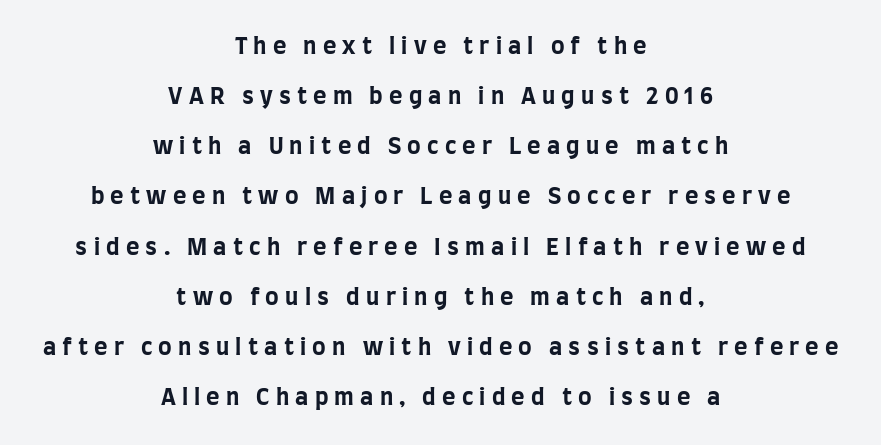
The image shows 23 px bold type, upright; set centered, loose line spacing (2.18x), unusually wide letter spacing (+0.27 em), not underlined.
